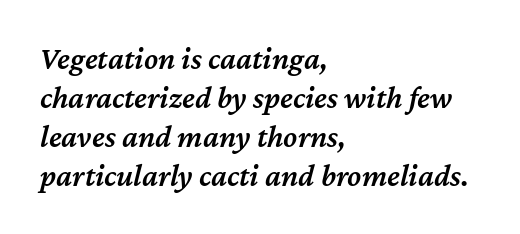
These lines keep a tight, regular rhythm from letter to letter. The string is rendered with underlining switched off. The rag falls on the right side of this text block. Characters are canted at an angle relative to the baseline's perpendicular.
